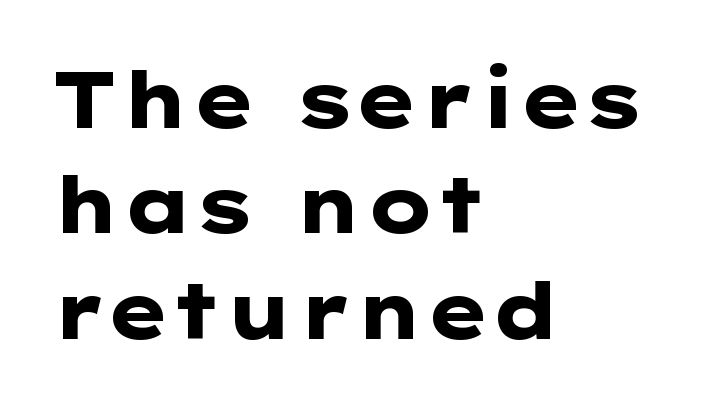
The image shows 78 px heavy, wide sans-serif type, upright; set left-aligned, normal line spacing (1.35x), normal letter spacing, not underlined; low stroke contrast and a medium x-height.
